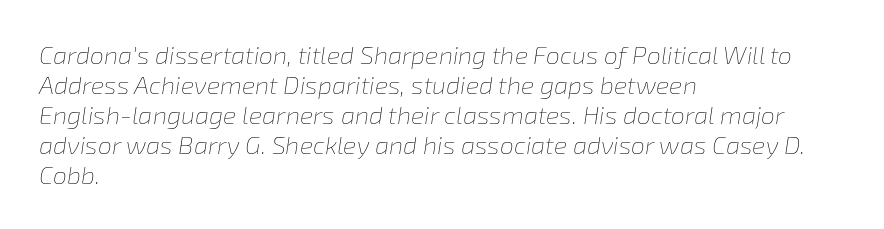
Q: Is the text bold? A: No.
Q: Is the text italic (slanted)? A: Yes, it leans right by about 8 degrees.
Q: Is the text underlined? A: No.
Q: How is the paragraph aligned? A: Left-aligned.
Q: Is the spacing between letters normal or unusually wide? A: Normal.
